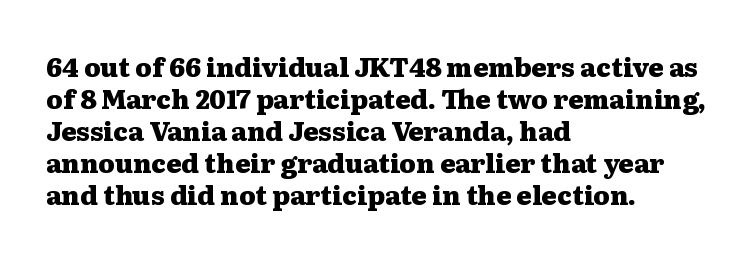
The image shows 26 px bold type, upright; set left-aligned, line spacing 1.23x, normal letter spacing, not underlined.
